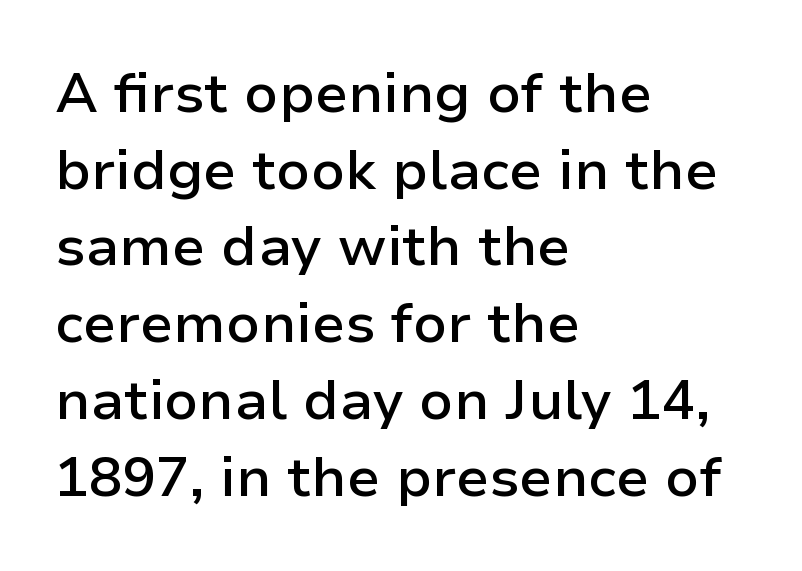
{"serif": "no", "italic": "no", "bold": "semi", "weight": "semibold", "width": "normal", "stroke_contrast": "low", "x_height": "medium", "monospaced": "no", "underline": "no", "align": "left", "line_spacing": "normal", "line_spacing_ratio": 1.37, "letter_spacing": "normal", "letter_spacing_em": 0.0, "glyph_px": 56}
